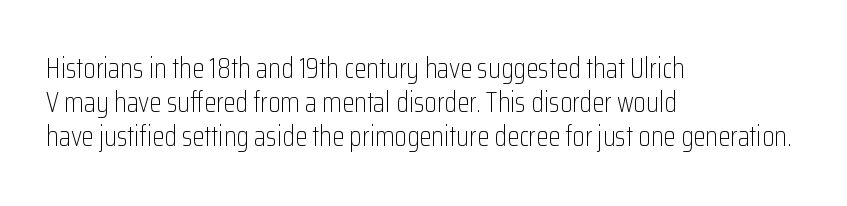
Posture: straight, roman, zero tilt. Descenders hang freely into open space. The face looks like a standard text weight, possibly lighter. A classic flush-left, rag-right setting is used for this passage.
